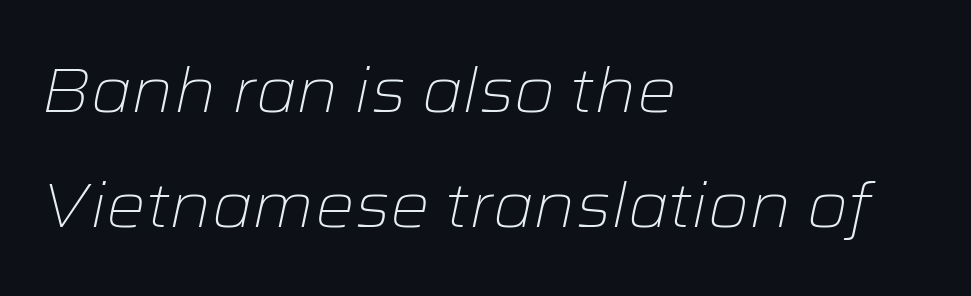
The image shows 62 px light, wide type, italic (leaning right); set left-aligned, line spacing 1.85x, normal letter spacing, not underlined; low stroke contrast and a medium x-height.
